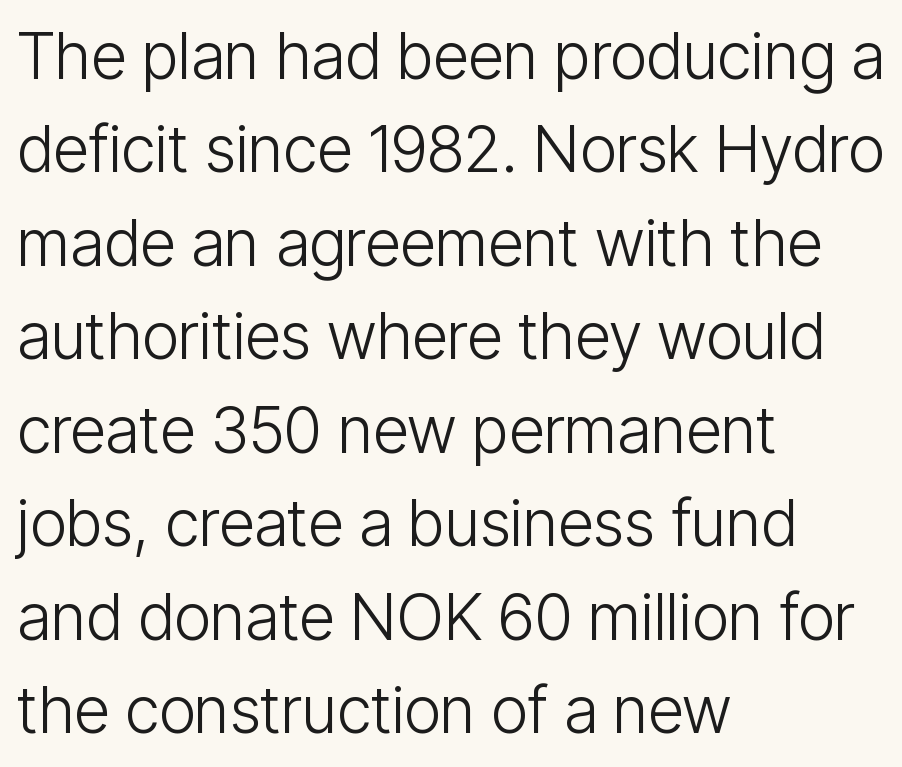
Q: Is the text bold? A: No.
Q: Is the text italic (slanted)? A: No, it is upright.
Q: Is the typeface a serif or a sans-serif typeface? A: Sans-serif.
Q: Is the text underlined? A: No.
Q: How is the paragraph aligned? A: Left-aligned.
Q: Is the spacing between letters normal or unusually wide? A: Normal.
Q: Is the spacing between lines tight, normal or loose? A: Normal.
Q: Width (condensed, normal, or wide)? A: Condensed.
Q: Stroke contrast? A: Low.
Q: x-height? A: Medium.
Q: Monospaced? A: No.
